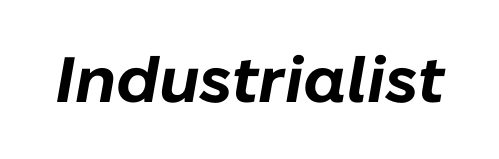
Q: Is the text bold? A: Yes.
Q: Is the text italic (slanted)? A: Yes, it leans right by about 10 degrees.
Q: Is the text underlined? A: No.
Q: Is the spacing between letters normal or unusually wide? A: Normal.
Q: Width (condensed, normal, or wide)? A: Normal.
Q: Stroke contrast? A: Low.
Q: x-height? A: Medium.
Q: Monospaced? A: No.
